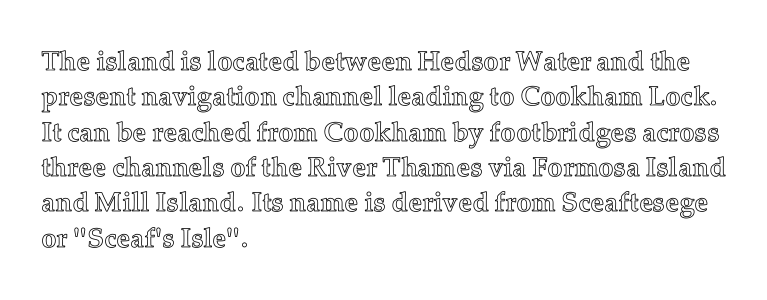
Q: Is the text italic (slanted)? A: No, it is upright.
Q: Is the text underlined? A: No.
Q: How is the paragraph aligned? A: Left-aligned.
Q: Is the spacing between letters normal or unusually wide? A: Normal.
Q: Is the spacing between lines tight, normal or loose? A: Normal.
